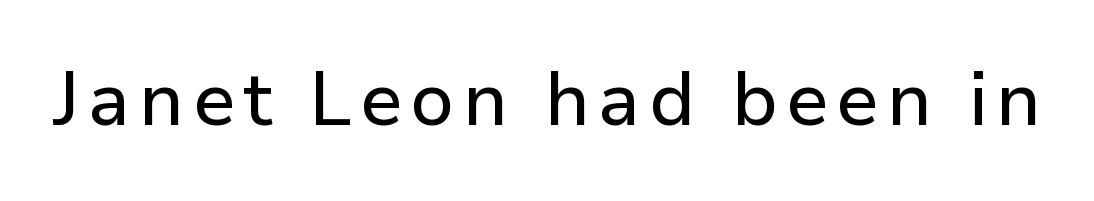
Do the characters align in a grid? No, the font is proportional. If you drew a line through each stem, it would be perfectly vertical. The passage shown is typeset with a sans-serif family. Quick note: underline off.
